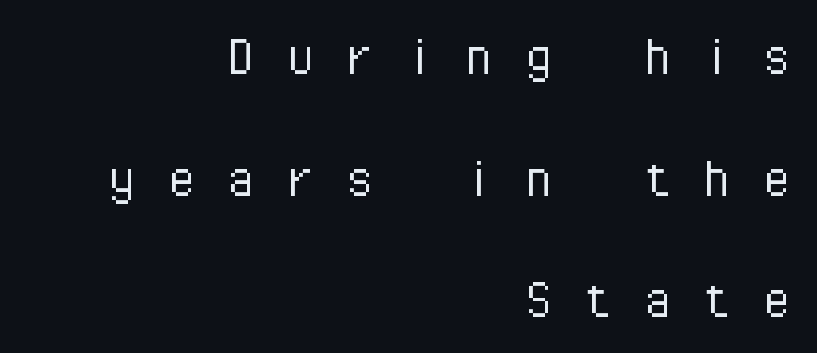
The image shows 62 px light sans-serif type, upright, monospaced; set right-aligned, loose line spacing (1.96x), unusually wide letter spacing (+0.46 em), not underlined; low stroke contrast and a medium x-height.
